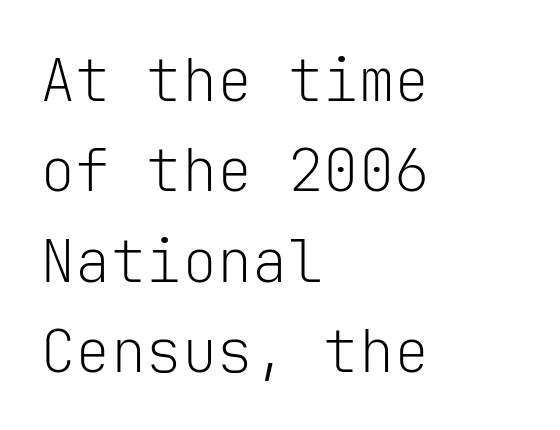
The image shows 59 px light sans-serif type, upright, monospaced; set left-aligned, normal line spacing (1.53x), normal letter spacing, not underlined; low stroke contrast and a medium x-height.
